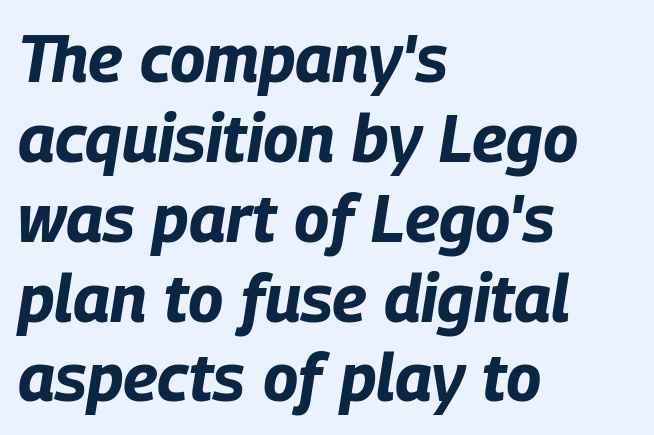
Honestly, there is no underline to notice here at all. This sample uses plain, unmodified letter spacing. The font's italic variant was chosen for this text. Strong, thick strokes mark this as bold type. A typesetter would call this proportional, since set widths differ per character.
